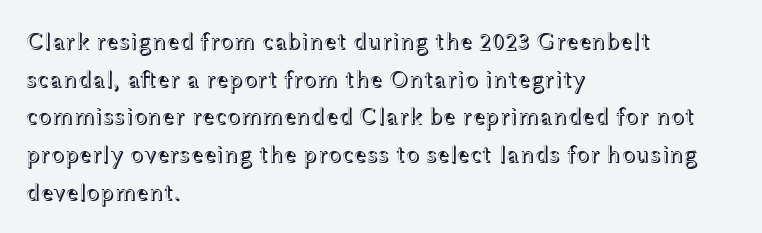
Descender tails drop into unmarked territory. If you drew a ruler down the left edge, every line would touch it. Nope, not italic — everything's standing straight. Successive baselines arrive at the customary interval. Tracking value appears to be zero — textbook default spacing.
